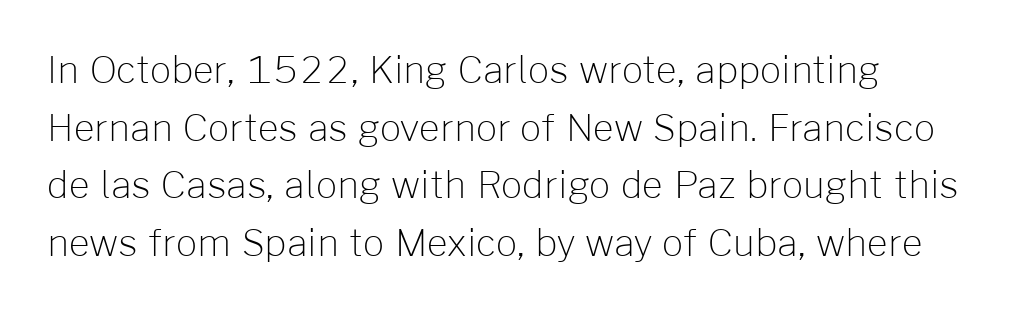
You could not count columns in this text — the font is proportionally spaced. The rendering shows plain stroke endings on the letterforms — a sans-serif design. Unlike italic type, these characters show no tilt at all. A typesetter would call this leading conventional body-copy spacing. Rule under the text: the space is simply empty.
